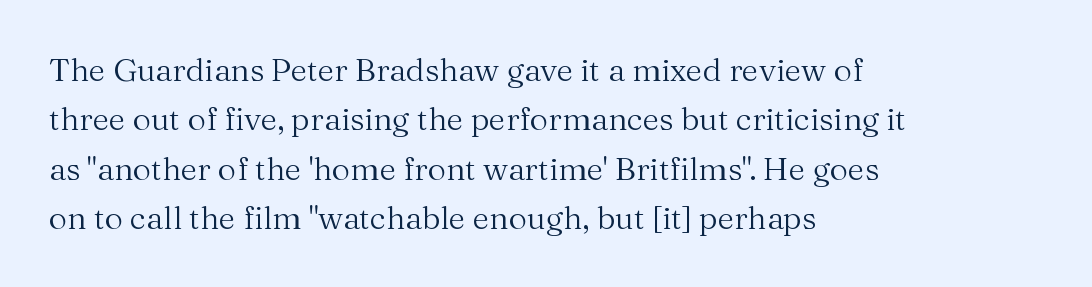
Bare-footed words on every line. A classic flush-left, rag-right setting is used for this passage. Stroke thickness stays within the range of a standard reading face or lighter. Reading down the column, the eye jumps a familiar distance to each next line.
